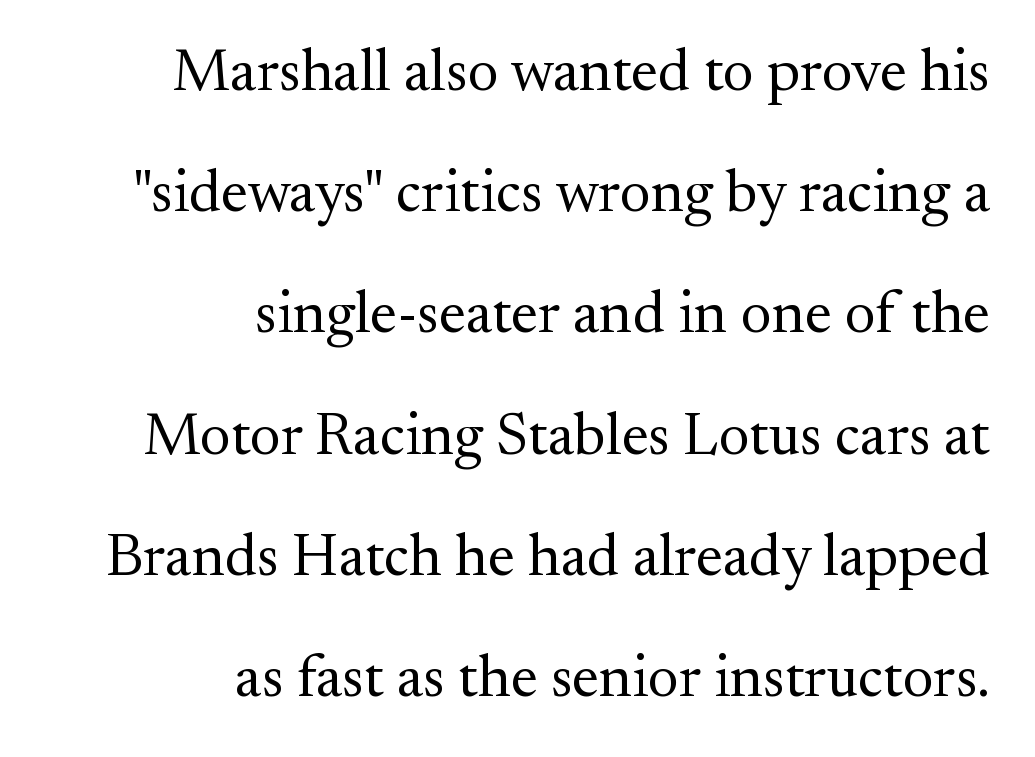
Q: Is the text bold? A: No.
Q: Is the text italic (slanted)? A: No, it is upright.
Q: Is the typeface a serif or a sans-serif typeface? A: Serif.
Q: Is the text underlined? A: No.
Q: How is the paragraph aligned? A: Right-aligned.
Q: Is the spacing between letters normal or unusually wide? A: Normal.
Q: Is the spacing between lines tight, normal or loose? A: Loose.
Q: Width (condensed, normal, or wide)? A: Normal.
Q: Stroke contrast? A: Medium.
Q: x-height? A: Small.
Q: Monospaced? A: No.
